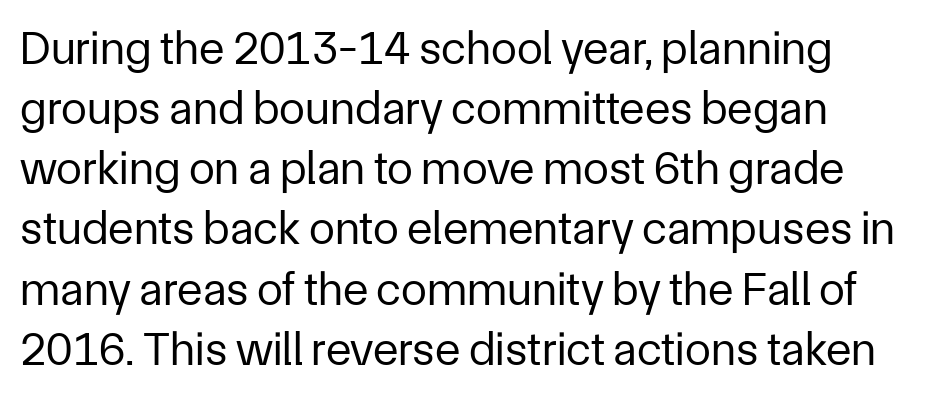
{"serif": "no", "italic": "no", "bold": "no", "weight": "regular", "width": "normal", "stroke_contrast": "low", "x_height": "medium", "monospaced": "no", "underline": "no", "line_spacing": "normal", "line_spacing_ratio": 1.28, "letter_spacing": "normal", "letter_spacing_em": 0.0, "glyph_px": 47}
